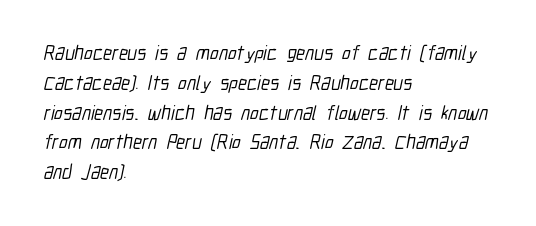
{"underline": "no", "align": "left", "line_spacing": "normal", "line_spacing_ratio": 1.49, "letter_spacing": "normal", "letter_spacing_em": 0.0, "glyph_px": 20}
